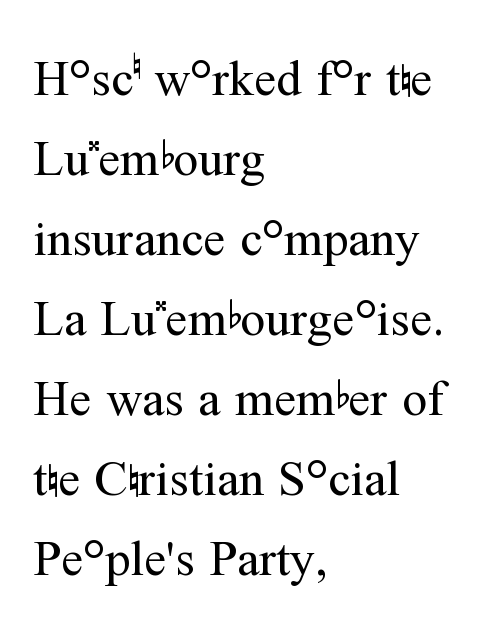
The image shows 50 px regular-weight serif type, upright; set left-aligned, normal line spacing (1.6x), normal letter spacing, not underlined; medium stroke contrast and a medium x-height.
